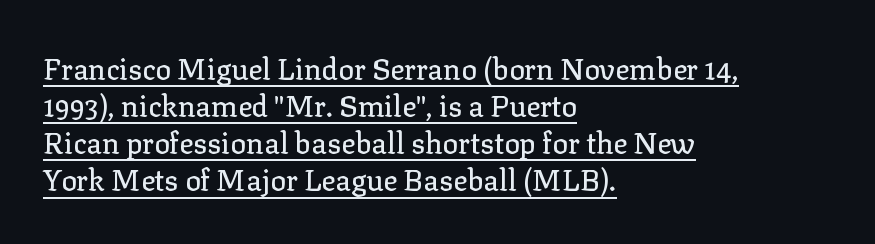
{"serif": "yes", "italic": "no", "width": "normal", "stroke_contrast": "low", "x_height": "medium", "monospaced": "no", "underline": "yes", "align": "left", "line_spacing": "normal", "line_spacing_ratio": 1.28, "letter_spacing": "normal", "letter_spacing_em": 0.0, "glyph_px": 29}
